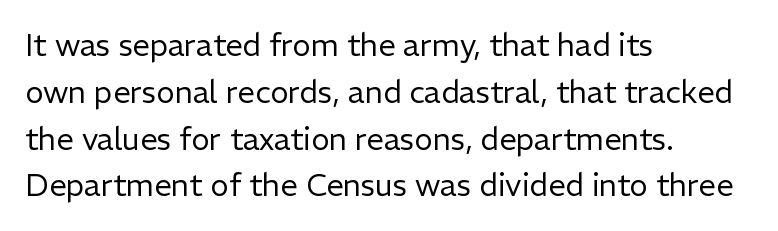
The face looks like a standard text weight, possibly lighter. The text block is weighted toward the left margin, trailing off unevenly rightward. Quick note: interline space is typical. The letters advance in unequal steps, a hallmark of proportional type.
